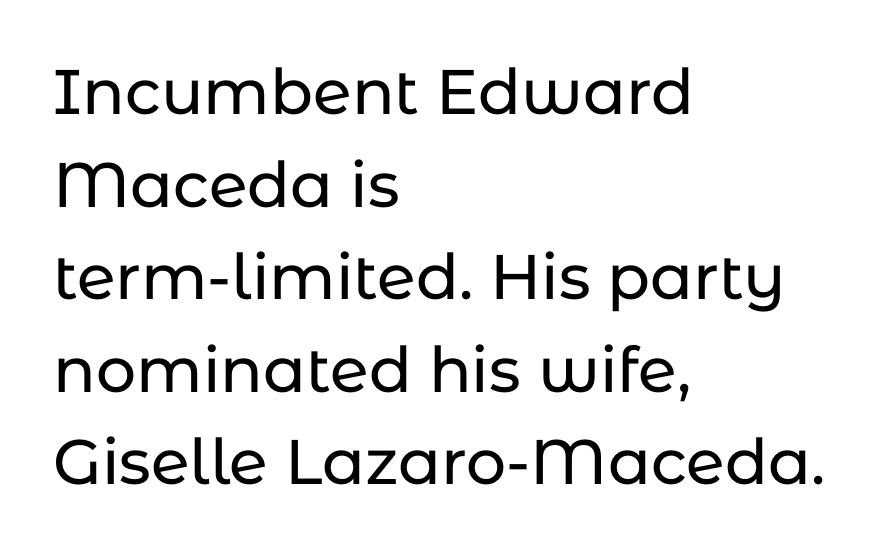
Q: Is the text italic (slanted)? A: No, it is upright.
Q: Is the typeface a serif or a sans-serif typeface? A: Sans-serif.
Q: Is the text underlined? A: No.
Q: How is the paragraph aligned? A: Left-aligned.
Q: Is the spacing between letters normal or unusually wide? A: Normal.
Q: Is the spacing between lines tight, normal or loose? A: Normal.
Q: Width (condensed, normal, or wide)? A: Normal.
Q: Stroke contrast? A: Low.
Q: x-height? A: Medium.
Q: Monospaced? A: No.
